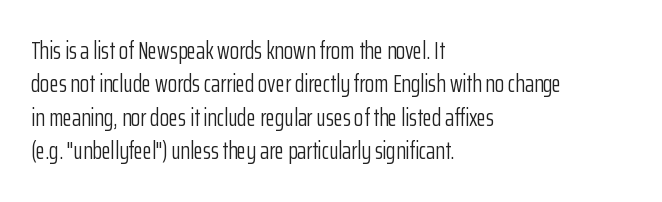
{"italic": "no", "bold": "no", "underline": "no", "align": "left", "line_spacing": "normal", "line_spacing_ratio": 1.39, "letter_spacing": "normal", "letter_spacing_em": 0.0, "glyph_px": 24}
